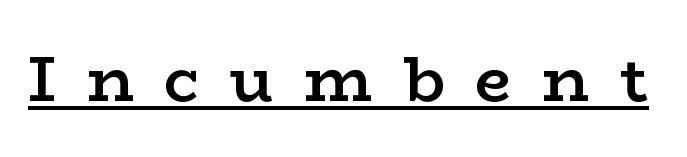
Q: Is the text bold? A: Semi-bold.
Q: Is the text italic (slanted)? A: No, it is upright.
Q: Is the typeface a serif or a sans-serif typeface? A: Serif.
Q: Is the text underlined? A: Yes.
Q: Is the spacing between letters normal or unusually wide? A: Unusually wide.
Q: Width (condensed, normal, or wide)? A: Wide.
Q: Stroke contrast? A: Low.
Q: x-height? A: Medium.
Q: Monospaced? A: No.
